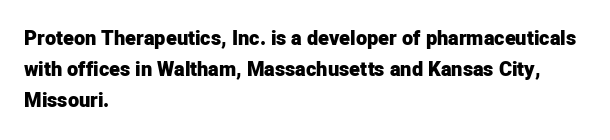
{"italic": "no", "bold": "yes", "underline": "no", "align": "left", "line_spacing": "normal", "line_spacing_ratio": 1.55, "letter_spacing": "normal", "letter_spacing_em": 0.0, "glyph_px": 20}
